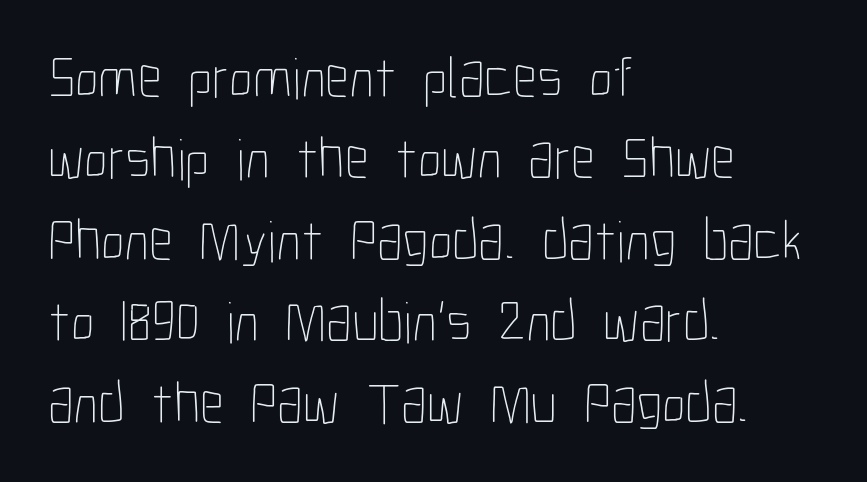
{"italic": "no", "bold": "no", "weight": "thin", "width": "condensed", "stroke_contrast": "low", "x_height": "medium", "monospaced": "no", "underline": "no", "align": "left", "line_spacing": "normal", "line_spacing_ratio": 1.38, "letter_spacing": "normal", "letter_spacing_em": 0.0, "glyph_px": 59}
